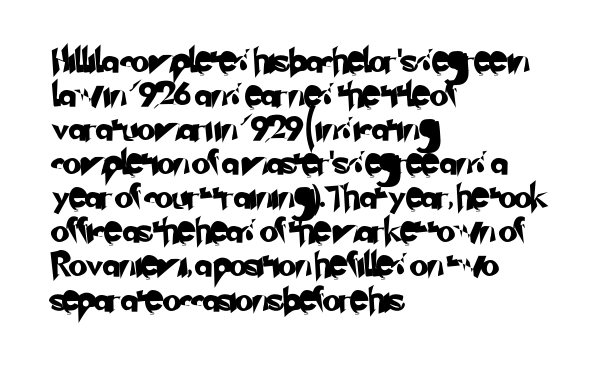
Q: Is the text underlined? A: No.
Q: How is the paragraph aligned? A: Left-aligned.
Q: Is the spacing between letters normal or unusually wide? A: Normal.
Q: Is the spacing between lines tight, normal or loose? A: Normal.
